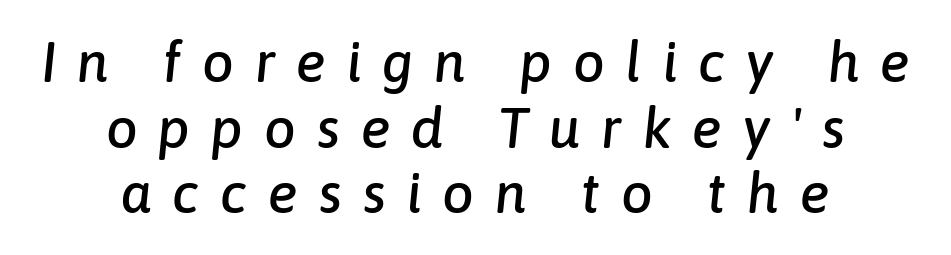
Which margin do the lines hug? Neither — every line sits in the middle. Is the letter spacing exaggerated? Yes — the characters are pushed far apart. Do the characters align in a grid? No, the font is proportional. Glance below the letters and you will spot only blank space. These lines were composed using italics.
